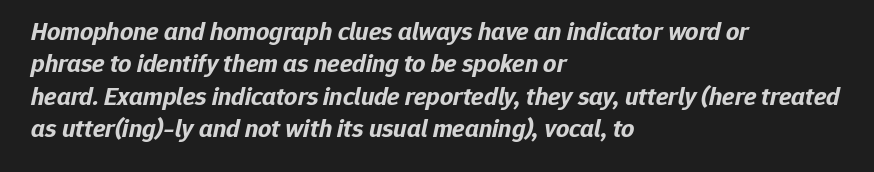
The foot of each line stays bare and open. How are the letters spaced? Ordinarily, with no added tracking. The glyphs have the mass of a bold cut. Reading down the column, the eye jumps a familiar distance to each next line.
